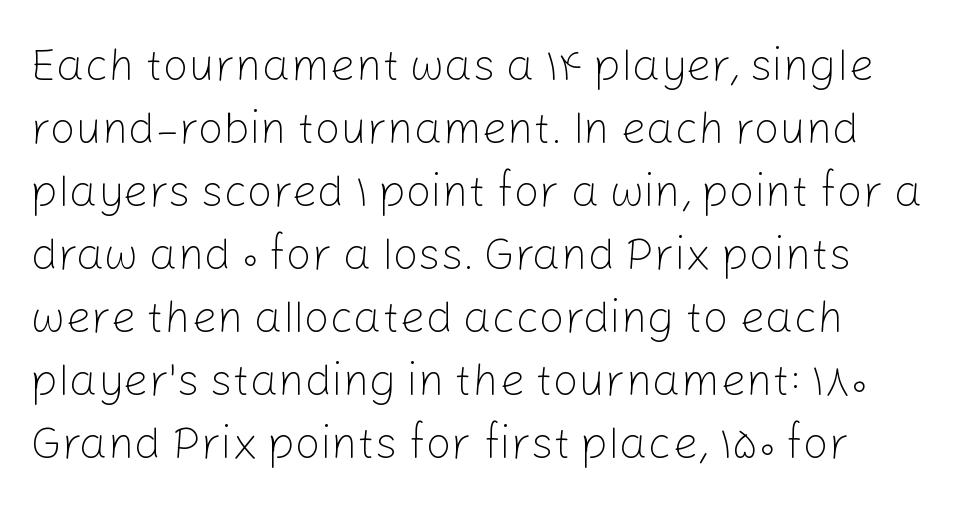
Q: Is the text bold? A: No.
Q: Is the text italic (slanted)? A: No, it is upright.
Q: Is the typeface a serif or a sans-serif typeface? A: Sans-serif.
Q: Is the text underlined? A: No.
Q: Is the spacing between letters normal or unusually wide? A: Normal.
Q: Is the spacing between lines tight, normal or loose? A: Normal.
Q: Width (condensed, normal, or wide)? A: Normal.
Q: Stroke contrast? A: Low.
Q: x-height? A: Medium.
Q: Monospaced? A: No.
